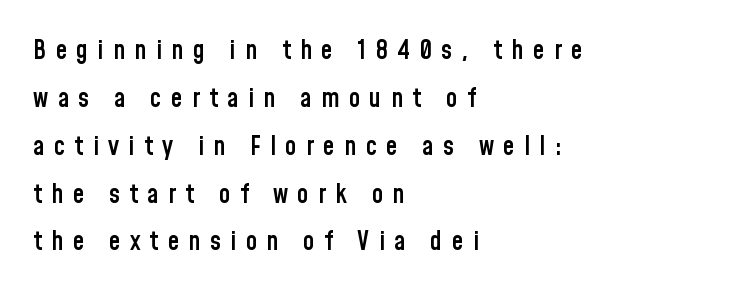
The image shows 26 px text type, upright; set left-aligned, line spacing 1.84x, unusually wide letter spacing (+0.36 em), not underlined.
